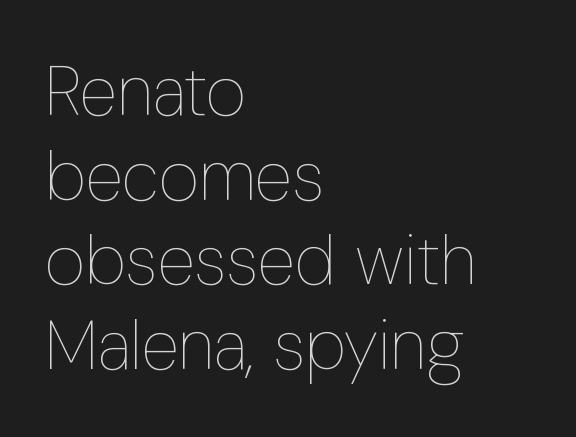
{"italic": "no", "bold": "no", "weight": "thin", "width": "condensed", "stroke_contrast": "low", "x_height": "medium", "monospaced": "no", "underline": "no", "align": "left", "line_spacing_ratio": 1.21, "letter_spacing": "normal", "letter_spacing_em": 0.0, "glyph_px": 70}
